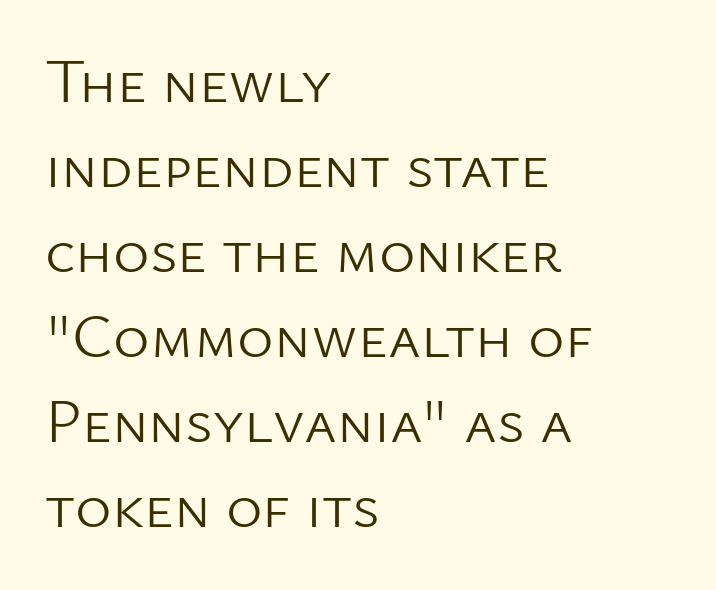
The image shows 62 px light sans-serif type, upright; set left-aligned, normal line spacing (1.37x), normal letter spacing, not underlined; low stroke contrast and a medium x-height.
